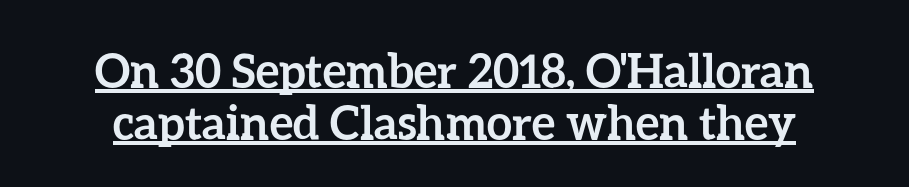
Rows of type sit shoulder to shoulder in the vertical direction. When letters stand straight like this, we call the style roman or upright. The letters are bold, with thick, heavy strokes. Do the characters align in a grid? No, the font is proportional. In designer terms, the underline attribute is active on this setting.
